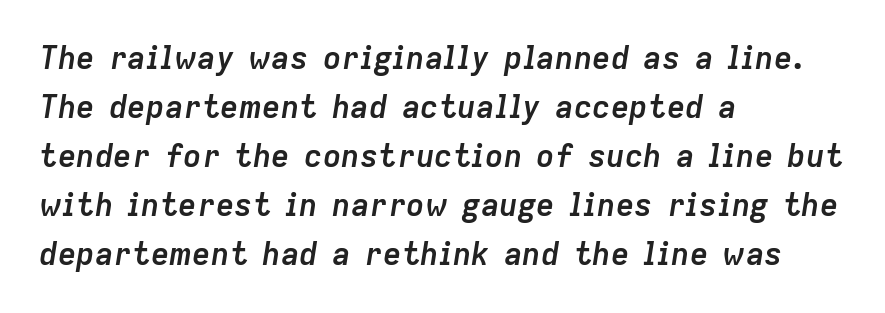
Q: Is the text bold? A: Yes.
Q: Is the text italic (slanted)? A: Yes, it leans right by about 9 degrees.
Q: Is the text underlined? A: No.
Q: How is the paragraph aligned? A: Left-aligned.
Q: Is the spacing between letters normal or unusually wide? A: Normal.
Q: Is the spacing between lines tight, normal or loose? A: Normal.
Q: Width (condensed, normal, or wide)? A: Normal.
Q: Stroke contrast? A: Low.
Q: x-height? A: Medium.
Q: Monospaced? A: No.
